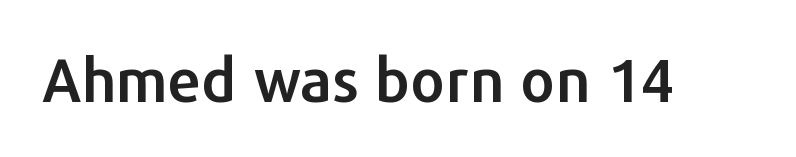
{"serif": "no", "italic": "no", "width": "normal", "stroke_contrast": "low", "x_height": "medium", "monospaced": "no", "underline": "no", "letter_spacing": "normal", "letter_spacing_em": 0.0, "glyph_px": 60}
